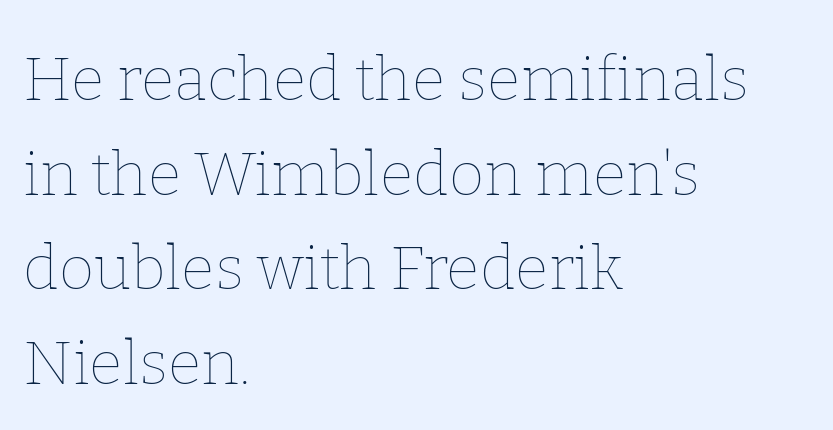
{"italic": "no", "bold": "no", "weight": "thin", "width": "normal", "stroke_contrast": "low", "x_height": "medium", "monospaced": "no", "underline": "no", "align": "left", "line_spacing": "normal", "line_spacing_ratio": 1.55, "letter_spacing": "normal", "letter_spacing_em": 0.0, "glyph_px": 61}
